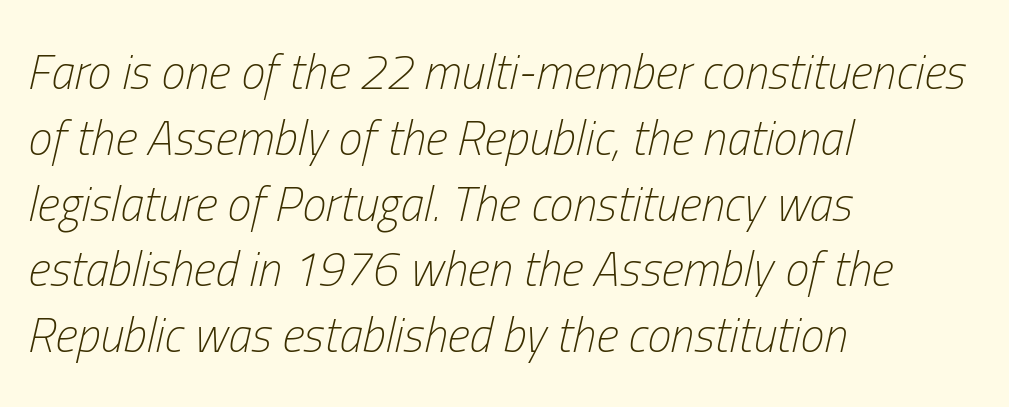
Line beginnings align vertically; line endings do not. Observe the lean: these are italic letterforms. Stems and bowls with no extra thickness — not bold. Looks like regular typesetting: each glyph gets only the width it needs. Line spacing here is normal. Nobody touched the tracking dial on this one.
